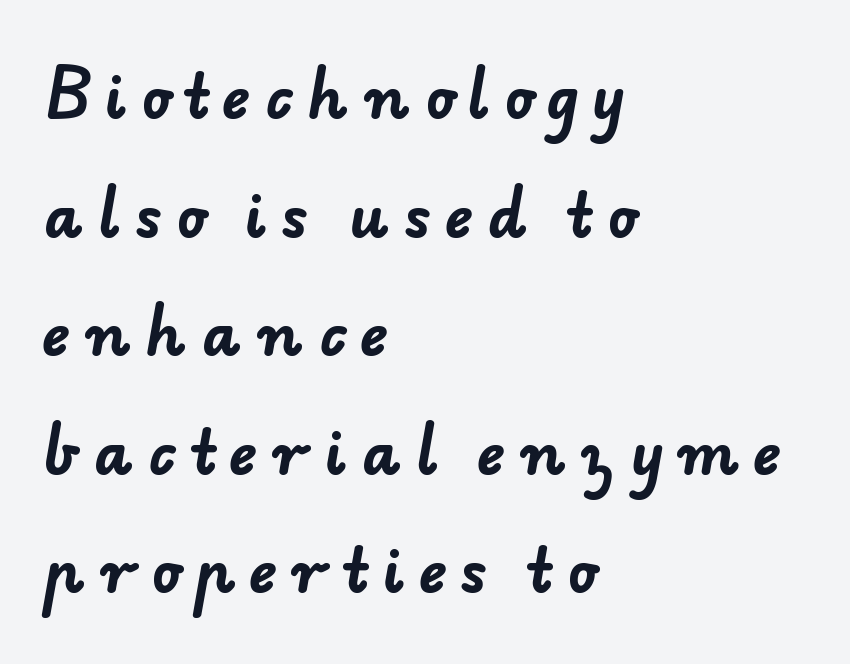
These lines stand farther apart than default settings would place them. The words here are not underlined. The letters carry no serifs — their stems end cleanly without finishing strokes. A full-strength bold gives these letters their thick strokes. Does extra space separate the letters? Yes, quite a lot of it.
